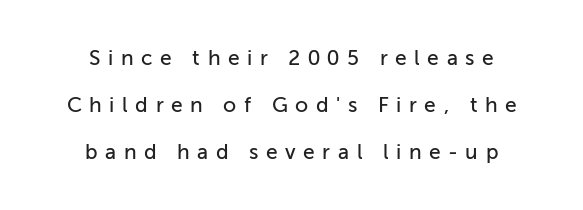
This rendering features lettering with no underline. The paragraph shown floats in the horizontal middle. The gaps between neighbouring characters are conspicuously large. Style check: upright. The space between consecutive lines is lavish.
